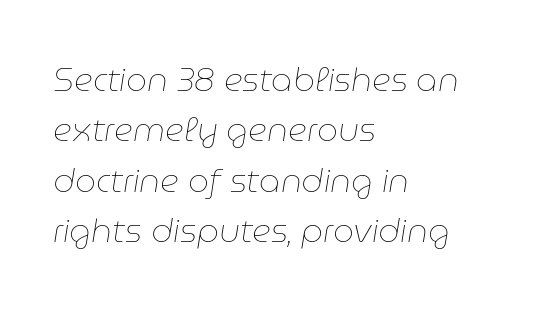
{"italic": "yes", "lean": "right", "slant_degrees": 9, "bold": "no", "weight": "thin", "width": "normal", "stroke_contrast": "low", "x_height": "medium", "monospaced": "no", "underline": "no", "align": "left", "line_spacing": "normal", "line_spacing_ratio": 1.53, "letter_spacing": "normal", "letter_spacing_em": 0.0, "glyph_px": 33}
